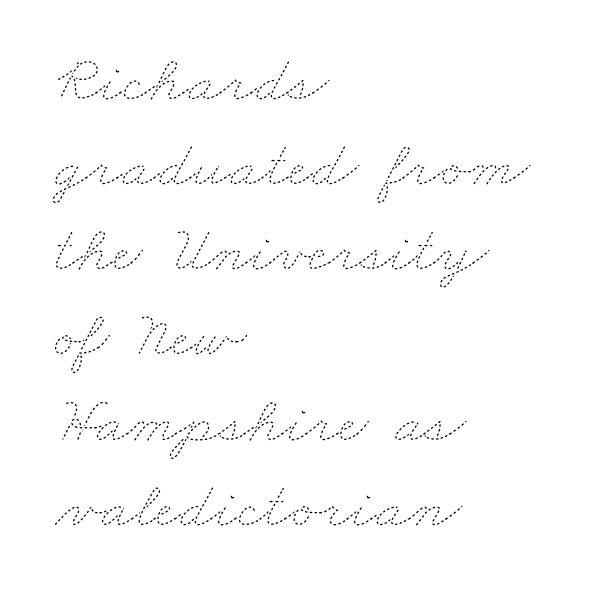
The image shows 66 px thin, wide type; set left-aligned, normal line spacing (1.29x), normal letter spacing, not underlined; low stroke contrast and a small x-height.
